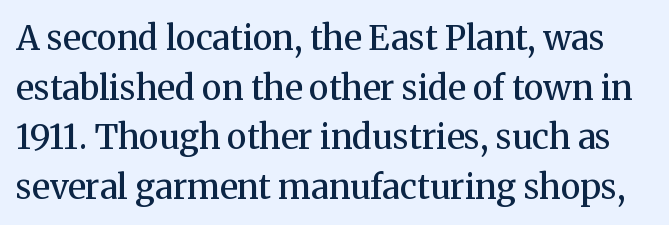
The image shows 34 px semibold serif type, upright; set normal line spacing (1.46x), normal letter spacing, not underlined; medium stroke contrast and a medium x-height.
